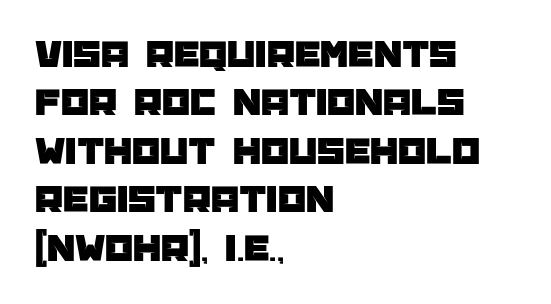
Q: Is the text italic (slanted)? A: No, it is upright.
Q: Is the typeface a serif or a sans-serif typeface? A: Sans-serif.
Q: Is the text underlined? A: No.
Q: How is the paragraph aligned? A: Left-aligned.
Q: Is the spacing between letters normal or unusually wide? A: Normal.
Q: Width (condensed, normal, or wide)? A: Normal.
Q: Stroke contrast? A: Low.
Q: x-height? A: Large.
Q: Monospaced? A: No.
